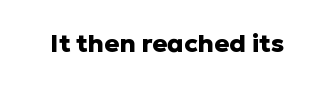
Underlining? Definitely not there. Strong, thick strokes mark this as bold type. This sample uses an upright cut, with every glyph sitting square on the baseline. A typesetter would call this zero additional tracking.
